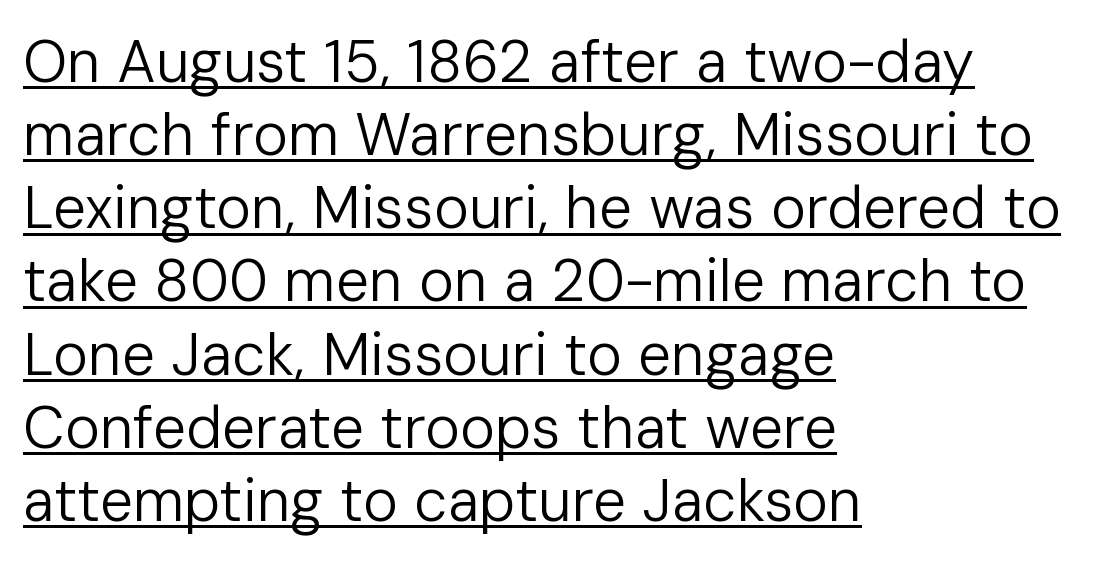
Q: Is the text bold? A: No.
Q: Is the text italic (slanted)? A: No, it is upright.
Q: Is the typeface a serif or a sans-serif typeface? A: Sans-serif.
Q: Is the text underlined? A: Yes.
Q: How is the paragraph aligned? A: Left-aligned.
Q: Is the spacing between letters normal or unusually wide? A: Normal.
Q: Width (condensed, normal, or wide)? A: Normal.
Q: Stroke contrast? A: Low.
Q: x-height? A: Medium.
Q: Monospaced? A: No.
